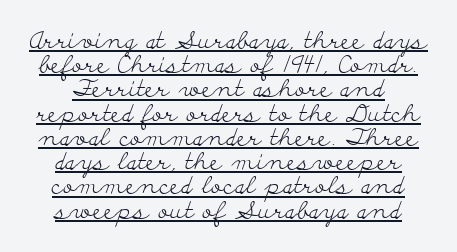
Q: Is the text bold? A: No.
Q: Is the text italic (slanted)? A: Yes.
Q: Is the text underlined? A: Yes.
Q: How is the paragraph aligned? A: Centered.
Q: Is the spacing between letters normal or unusually wide? A: Normal.
Q: Is the spacing between lines tight, normal or loose? A: Tight.
